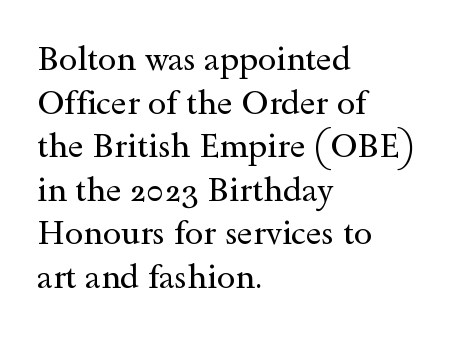
The image shows 33 px regular-weight, wide serif type, upright; set left-aligned, normal line spacing (1.32x), normal letter spacing, not underlined; a small x-height.
